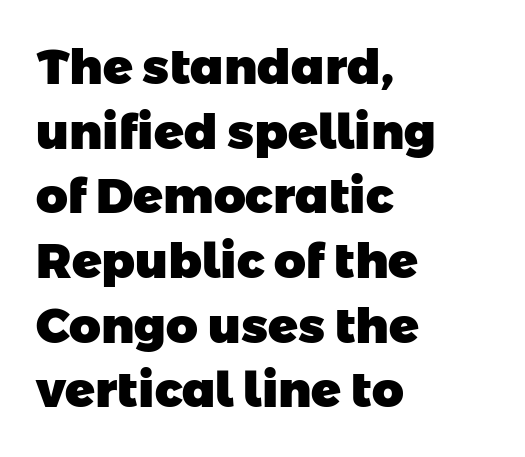
The image shows 49 px heavy sans-serif type; set left-aligned, normal line spacing (1.32x), normal letter spacing, not underlined; low stroke contrast and a medium x-height.
